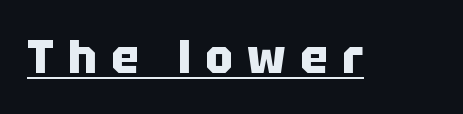
Q: Is the text bold? A: Yes.
Q: Is the text italic (slanted)? A: No, it is upright.
Q: Is the typeface a serif or a sans-serif typeface? A: Sans-serif.
Q: Is the text underlined? A: Yes.
Q: Is the spacing between letters normal or unusually wide? A: Unusually wide.
Q: Width (condensed, normal, or wide)? A: Normal.
Q: Stroke contrast? A: Low.
Q: x-height? A: Large.
Q: Monospaced? A: No.
